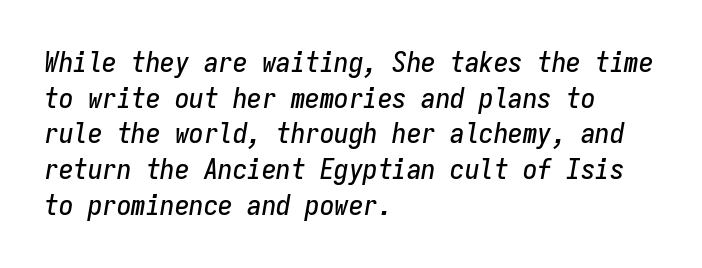
Words float on clear page, feet unadorned. Every character here occupies the same horizontal width, giving the sample a typewriter-like rhythm. Short and long lines alike share a common starting point at left. The face used here is rendered with its standard letterfit. The face used here has a pronounced slope to its letters.
